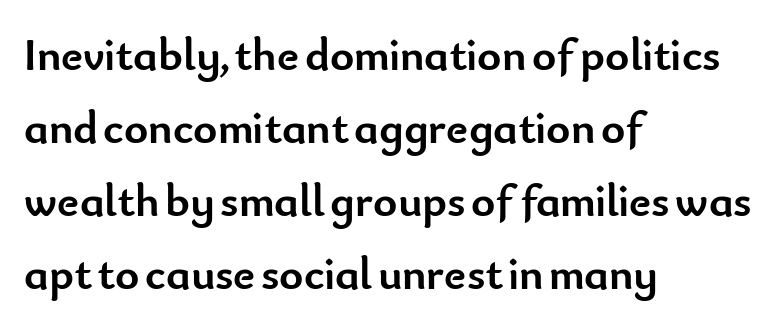
The image shows 46 px semibold sans-serif type, upright; set left-aligned, normal line spacing (1.59x), normal letter spacing, not underlined; low stroke contrast and a small x-height.
